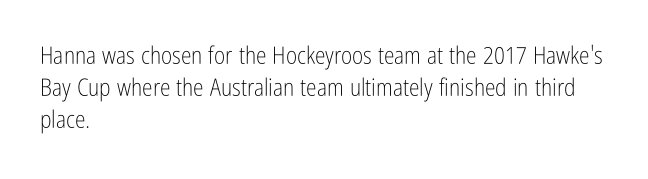
{"italic": "no", "bold": "no", "underline": "no", "align": "left", "line_spacing": "normal", "line_spacing_ratio": 1.34, "letter_spacing": "normal", "letter_spacing_em": 0.0, "glyph_px": 24}
